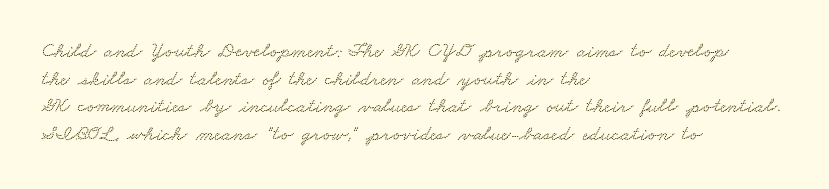
The image shows 21 px text type; set left-aligned, normal line spacing (1.31x), normal letter spacing, not underlined.
